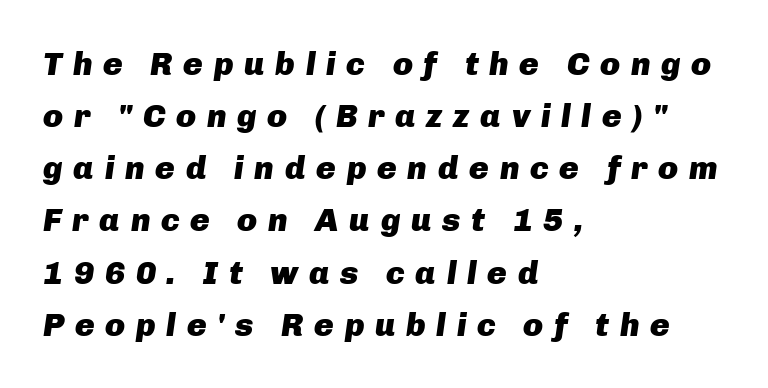
Q: Is the text bold? A: Yes.
Q: Is the text italic (slanted)? A: Yes, it leans right by about 8 degrees.
Q: Is the text underlined? A: No.
Q: How is the paragraph aligned? A: Left-aligned.
Q: Is the spacing between letters normal or unusually wide? A: Unusually wide.
Q: Is the spacing between lines tight, normal or loose? A: Normal.
Q: Width (condensed, normal, or wide)? A: Normal.
Q: Stroke contrast? A: Low.
Q: x-height? A: Medium.
Q: Monospaced? A: No.
